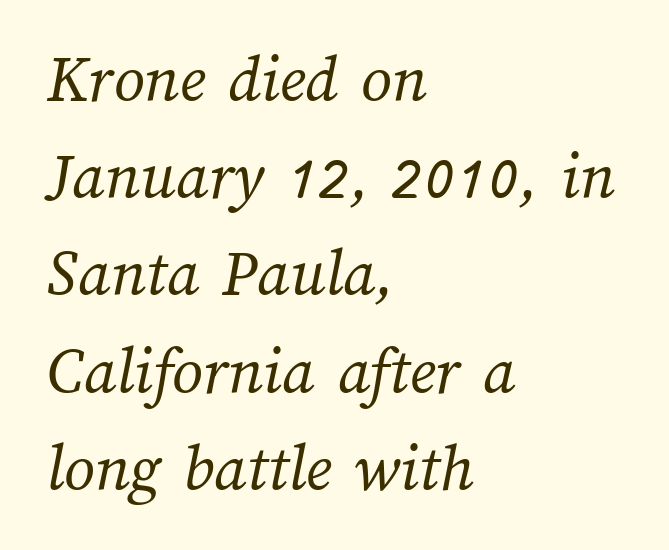
A normal amount of white space separates one row of letters from the next. Glance below the letters and you will spot only blank space. The passage is arranged the way most books set body copy — flush left. The font sits on the lighter half of the weight spectrum, regular included.
